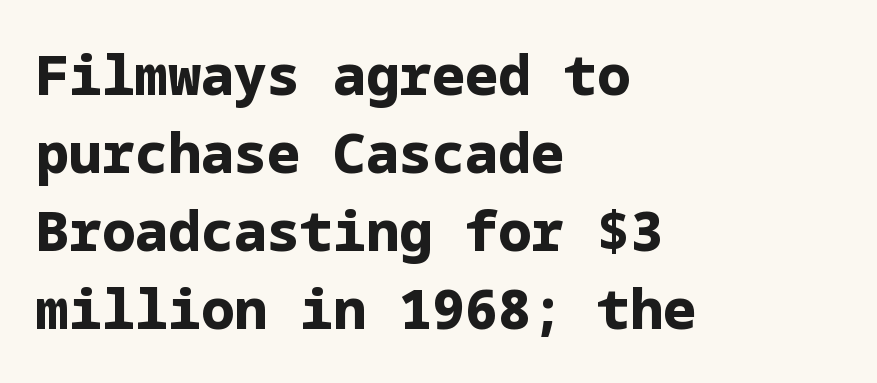
This is sans-serif lettering, the kind often seen on screens and signage. Regular leading. Typographic density is high because the face is bold. Plain, unruled lines of type.
